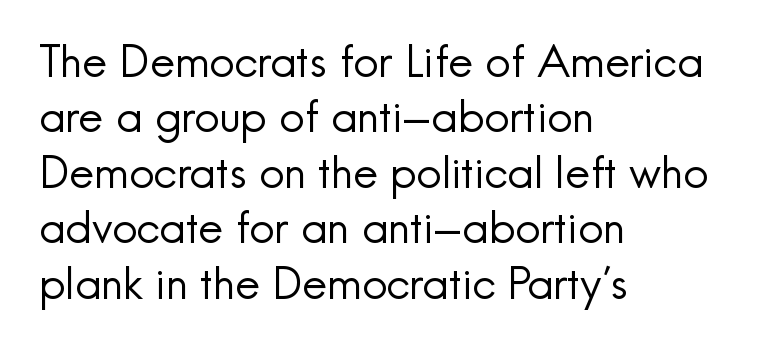
Is the letter spacing exaggerated? No — it looks like the ordinary default. Do the characters align in a grid? No, the font is proportional. This block has exactly the height ordinary leading produces. If you drew a line through each stem, it would be perfectly vertical.
